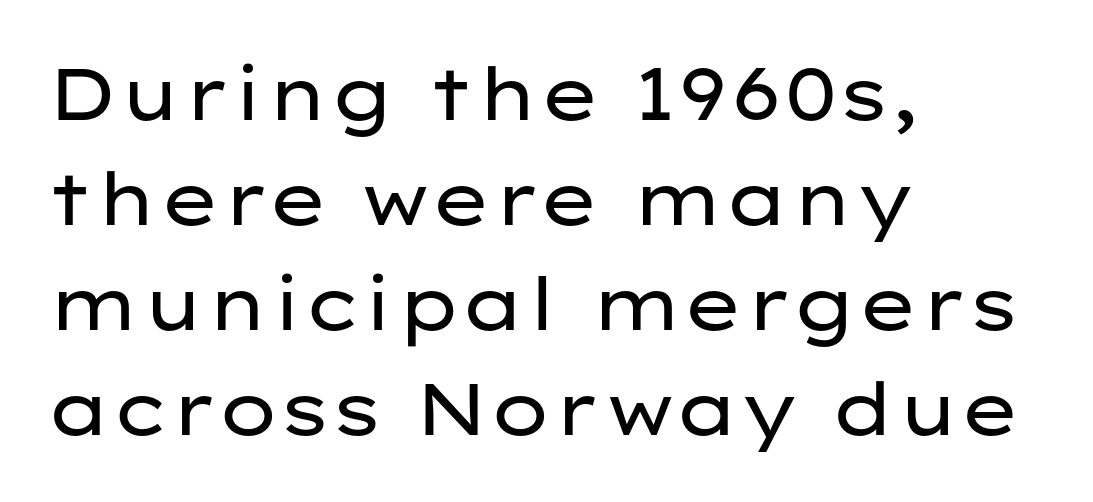
Q: Is the text bold? A: No.
Q: Is the text italic (slanted)? A: No, it is upright.
Q: Is the typeface a serif or a sans-serif typeface? A: Sans-serif.
Q: Is the text underlined? A: No.
Q: How is the paragraph aligned? A: Left-aligned.
Q: Is the spacing between letters normal or unusually wide? A: Normal.
Q: Is the spacing between lines tight, normal or loose? A: Normal.
Q: Width (condensed, normal, or wide)? A: Wide.
Q: Stroke contrast? A: Low.
Q: x-height? A: Medium.
Q: Monospaced? A: No.
